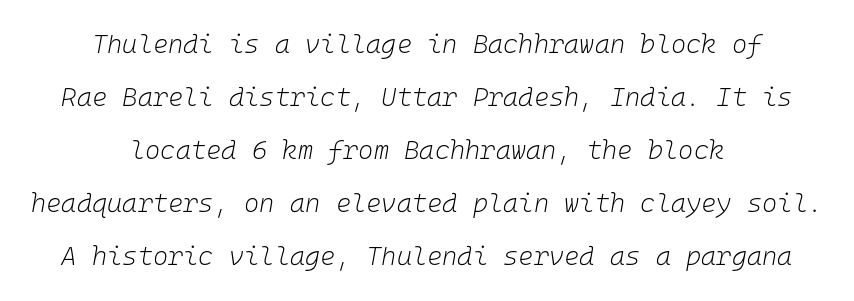
Q: Is the text bold? A: No.
Q: Is the text italic (slanted)? A: Yes, it leans right by about 10 degrees.
Q: Is the text underlined? A: No.
Q: How is the paragraph aligned? A: Centered.
Q: Is the spacing between letters normal or unusually wide? A: Normal.
Q: Is the spacing between lines tight, normal or loose? A: Loose.
